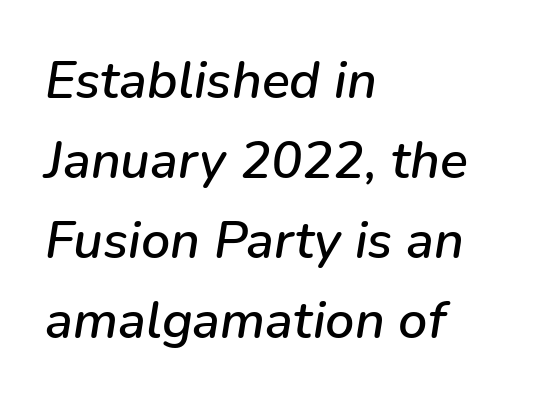
Q: Is the text italic (slanted)? A: Yes, it leans right by about 9 degrees.
Q: Is the text underlined? A: No.
Q: How is the paragraph aligned? A: Left-aligned.
Q: Is the spacing between letters normal or unusually wide? A: Normal.
Q: Is the spacing between lines tight, normal or loose? A: Normal.
Q: Width (condensed, normal, or wide)? A: Normal.
Q: Stroke contrast? A: Low.
Q: x-height? A: Medium.
Q: Monospaced? A: No.
